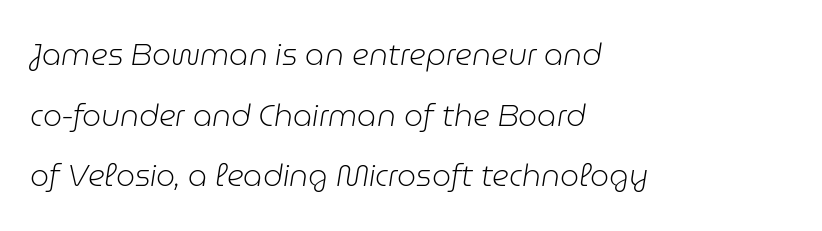
The image shows 30 px light type, italic (leaning right); set left-aligned, loose line spacing (2.02x), normal letter spacing, not underlined; low stroke contrast and a medium x-height.
